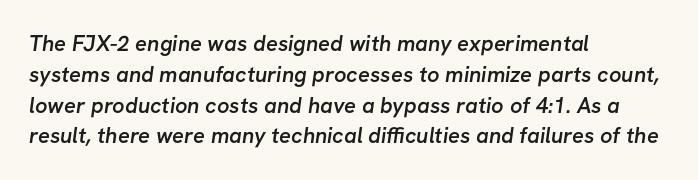
The image shows 22 px text type; set left-aligned, normal line spacing (1.4x), normal letter spacing, not underlined.
